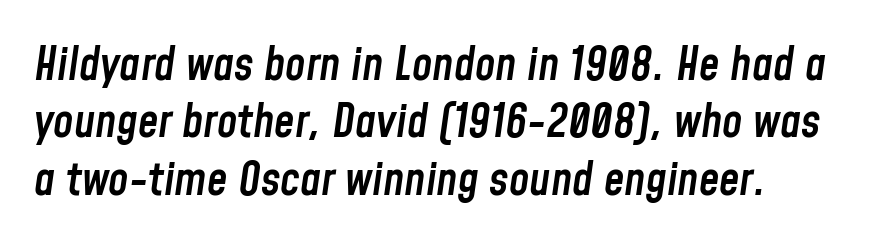
Q: Is the text bold? A: Semi-bold.
Q: Is the text italic (slanted)? A: Yes, it leans right by about 8 degrees.
Q: Is the text underlined? A: No.
Q: How is the paragraph aligned? A: Left-aligned.
Q: Is the spacing between letters normal or unusually wide? A: Normal.
Q: Is the spacing between lines tight, normal or loose? A: Normal.
Q: Width (condensed, normal, or wide)? A: Condensed.
Q: Stroke contrast? A: Low.
Q: x-height? A: Medium.
Q: Monospaced? A: No.
